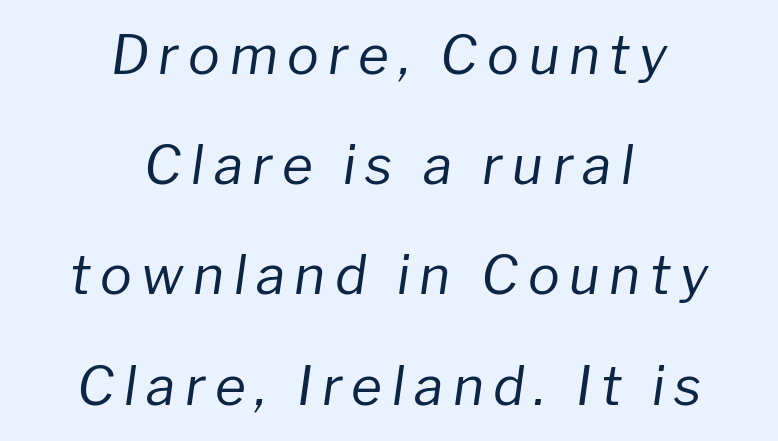
{"italic": "yes", "lean": "right", "slant_degrees": 8, "bold": "no", "weight": "regular", "width": "normal", "stroke_contrast": "low", "x_height": "medium", "monospaced": "no", "underline": "no", "align": "center", "line_spacing": "loose", "line_spacing_ratio": 2.08, "glyph_px": 53}
